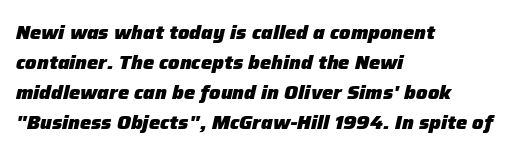
{"italic": "yes", "lean": "right", "slant_degrees": 12, "bold": "yes", "underline": "no", "align": "left", "line_spacing": "normal", "line_spacing_ratio": 1.5, "letter_spacing": "normal", "letter_spacing_em": 0.0, "glyph_px": 20}
